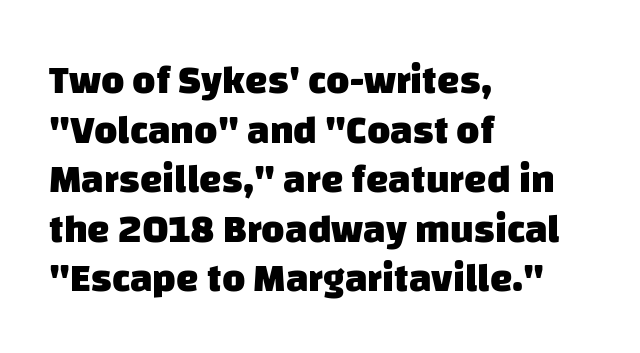
If you drew a ruler down the left edge, every line would touch it. Character widths vary here, with narrow letters taking less room than wide ones. Look at the tracking — it's just the regular setting, nothing added. Words float on clear page, feet unadorned.
